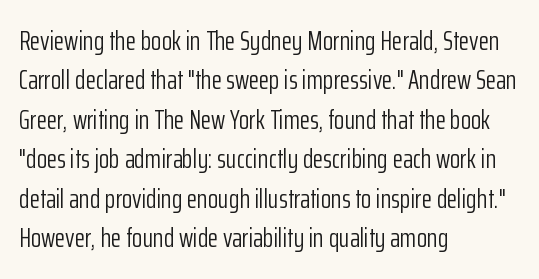
Quick note: not italic, upright. Is the stroke heavy? The answer is a plain regular-or-lighter. The setting favours the left margin, as ordinary paragraphs usually do. Has an underline been added? It has not. Tracking here is standard; glyphs follow each other at the usual distance. Line spacing here is normal.
